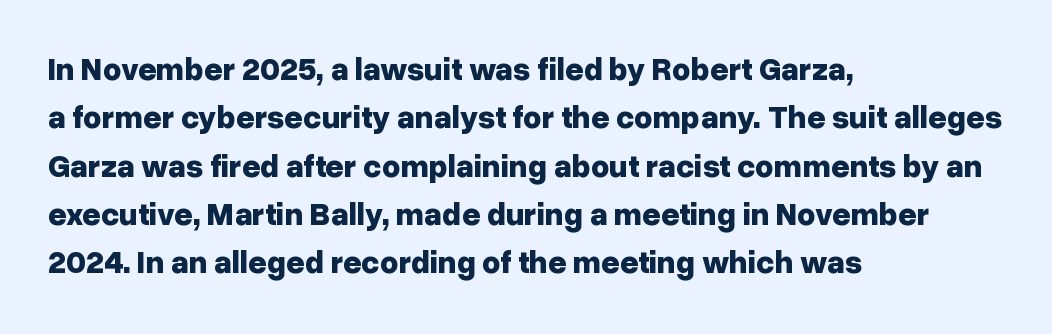
{"serif": "no", "italic": "no", "bold": "yes", "weight": "bold", "width": "normal", "stroke_contrast": "low", "x_height": "medium", "monospaced": "no", "underline": "no", "align": "left", "line_spacing": "normal", "line_spacing_ratio": 1.51, "letter_spacing": "normal", "letter_spacing_em": 0.0, "glyph_px": 32}
